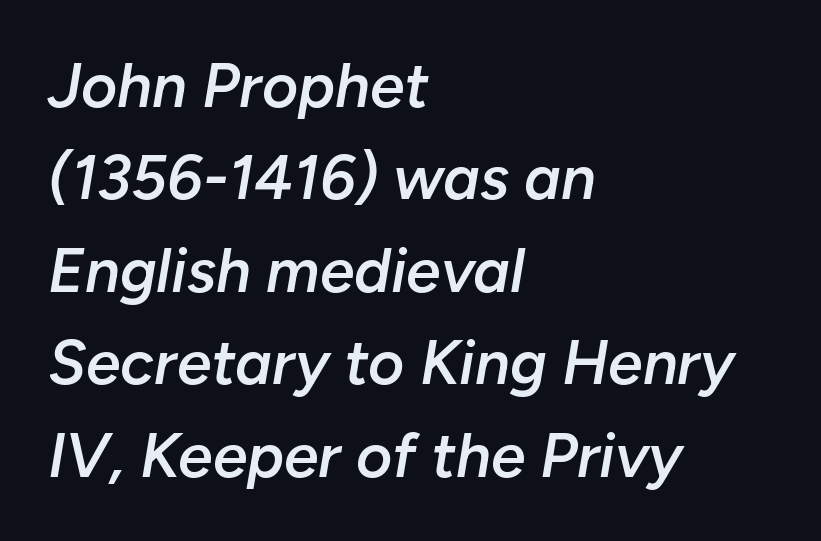
{"italic": "yes", "lean": "right", "slant_degrees": 10, "bold": "semi", "weight": "semibold", "width": "normal", "stroke_contrast": "low", "x_height": "medium", "monospaced": "no", "underline": "no", "align": "left", "line_spacing": "normal", "line_spacing_ratio": 1.49, "letter_spacing": "normal", "letter_spacing_em": 0.0, "glyph_px": 62}
